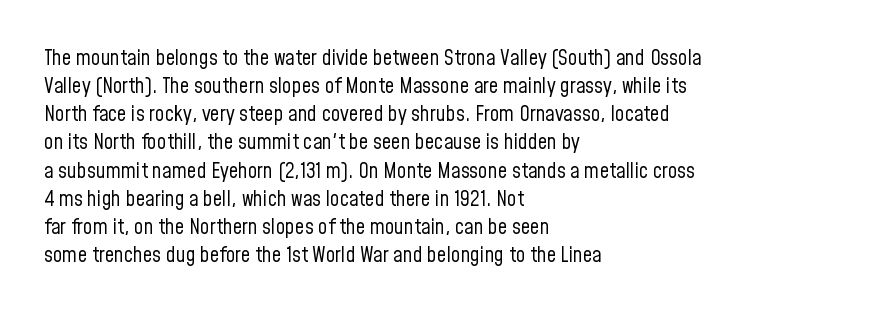
Q: Is the text bold? A: No.
Q: Is the text italic (slanted)? A: No, it is upright.
Q: Is the text underlined? A: No.
Q: How is the paragraph aligned? A: Left-aligned.
Q: Is the spacing between letters normal or unusually wide? A: Normal.
Q: Is the spacing between lines tight, normal or loose? A: Normal.
